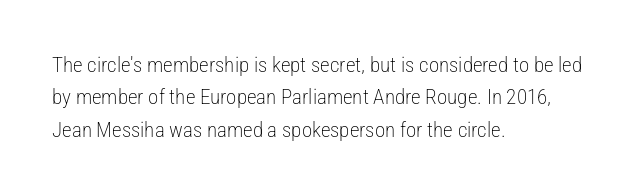
Q: Is the text bold? A: No.
Q: Is the text italic (slanted)? A: No, it is upright.
Q: Is the text underlined? A: No.
Q: How is the paragraph aligned? A: Left-aligned.
Q: Is the spacing between letters normal or unusually wide? A: Normal.
Q: Is the spacing between lines tight, normal or loose? A: Normal.
